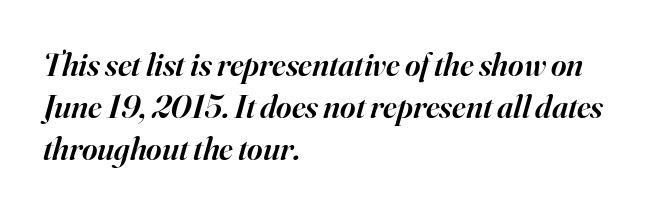
The image shows 33 px semibold serif type, italic (leaning right); set left-aligned, normal line spacing (1.27x), normal letter spacing, not underlined; high stroke contrast and a small x-height.
